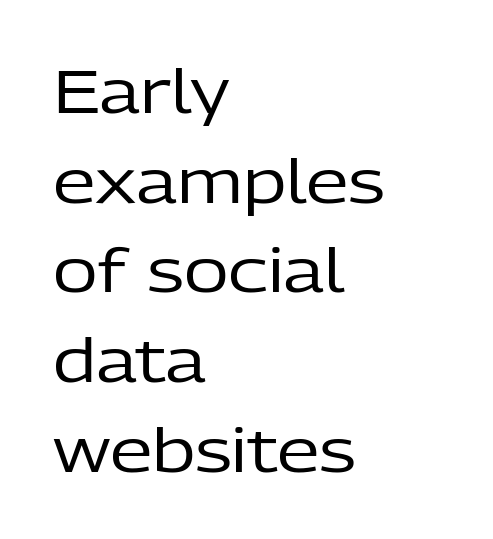
Q: Is the text bold? A: No.
Q: Is the text italic (slanted)? A: No, it is upright.
Q: Is the typeface a serif or a sans-serif typeface? A: Sans-serif.
Q: Is the text underlined? A: No.
Q: How is the paragraph aligned? A: Left-aligned.
Q: Is the spacing between letters normal or unusually wide? A: Normal.
Q: Is the spacing between lines tight, normal or loose? A: Normal.
Q: Width (condensed, normal, or wide)? A: Normal.
Q: Stroke contrast? A: Low.
Q: x-height? A: Medium.
Q: Monospaced? A: No.
